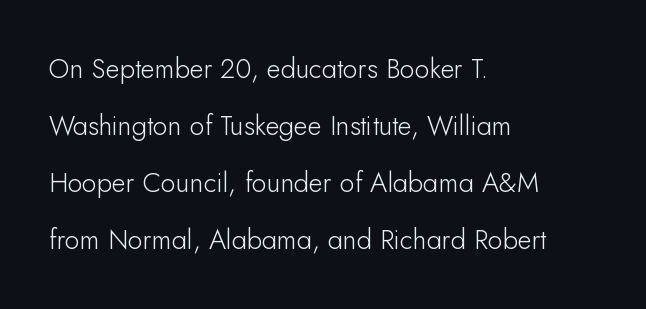
A clean baseline with only descenders dipping below it. This sample uses an upright cut, with every glyph sitting square on the baseline. The face used here is rendered with its standard letterfit. The leading is generous, giving the passage an open texture. The rendering anchors every line to the left-hand side. Each stroke keeps to a modest, everyday thickness or less.
